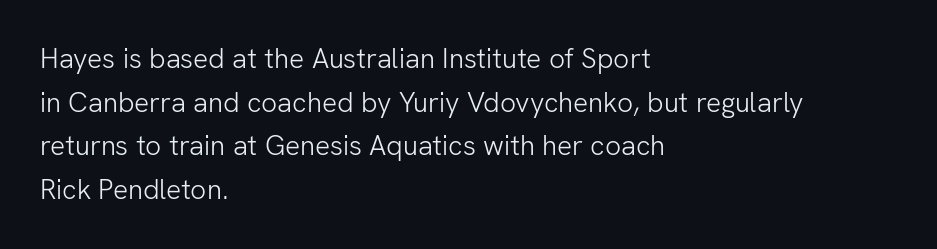
The image shows 28 px light sans-serif type, upright; set left-aligned, normal line spacing (1.56x), normal letter spacing, not underlined; low stroke contrast and a medium x-height.
